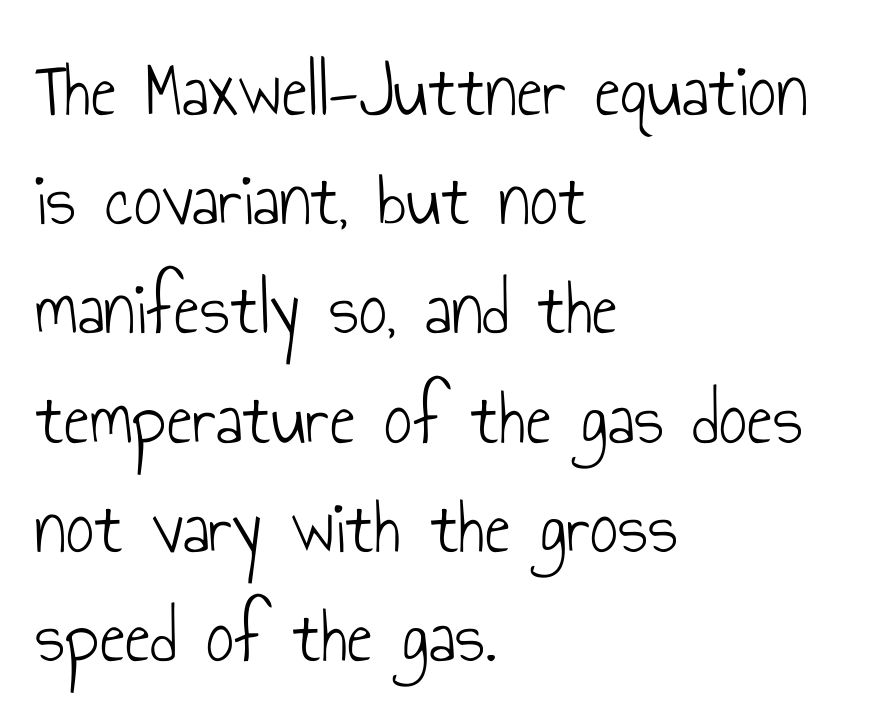
Q: Is the text bold? A: No.
Q: Is the text italic (slanted)? A: No, it is upright.
Q: Is the typeface a serif or a sans-serif typeface? A: Sans-serif.
Q: Is the text underlined? A: No.
Q: How is the paragraph aligned? A: Left-aligned.
Q: Is the spacing between letters normal or unusually wide? A: Normal.
Q: Is the spacing between lines tight, normal or loose? A: Normal.
Q: Width (condensed, normal, or wide)? A: Condensed.
Q: Stroke contrast? A: Low.
Q: x-height? A: Small.
Q: Monospaced? A: No.
